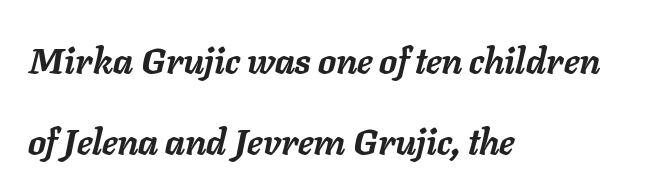
{"italic": "yes", "lean": "right", "slant_degrees": 11, "bold": "yes", "weight": "semibold", "width": "normal", "stroke_contrast": "low", "x_height": "medium", "monospaced": "no", "underline": "no", "align": "left", "line_spacing": "loose", "line_spacing_ratio": 2.25, "letter_spacing": "normal", "letter_spacing_em": 0.0, "glyph_px": 36}
